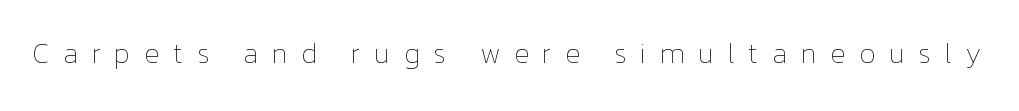
Note the varied advance widths — an 'i' is clearly narrower than an 'm'. Quick note: underline off. Observe the wide spacing: letters keep a clear distance from each other. This is roman type, the default non-slanted kind. This reads as an unemphasized weight, regular at the heaviest.
